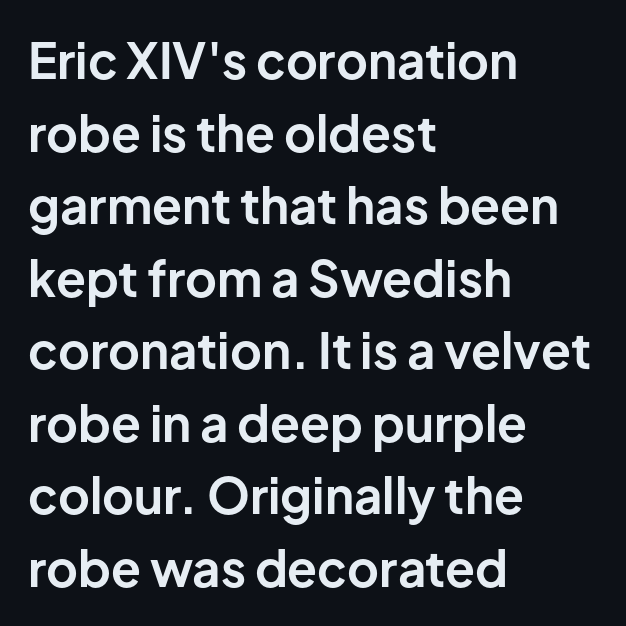
Successive baselines arrive at the customary interval. Has an underline been added? It has not. Examine the stroke ends and you'll find no serifs. Is this a fixed-width face? No — the glyphs have proportional, varying widths. The type is set solid horizontally, with unmodified tracking. Posture: straight, roman, zero tilt.
